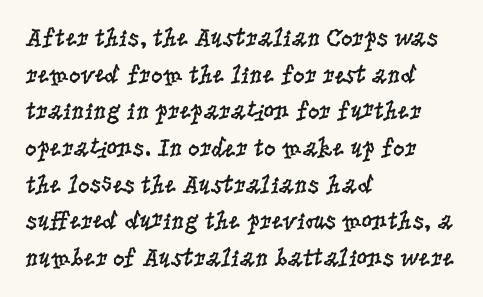
{"bold": "no", "underline": "no", "align": "left", "line_spacing": "normal", "line_spacing_ratio": 1.41, "letter_spacing": "normal", "letter_spacing_em": 0.0, "glyph_px": 26}
